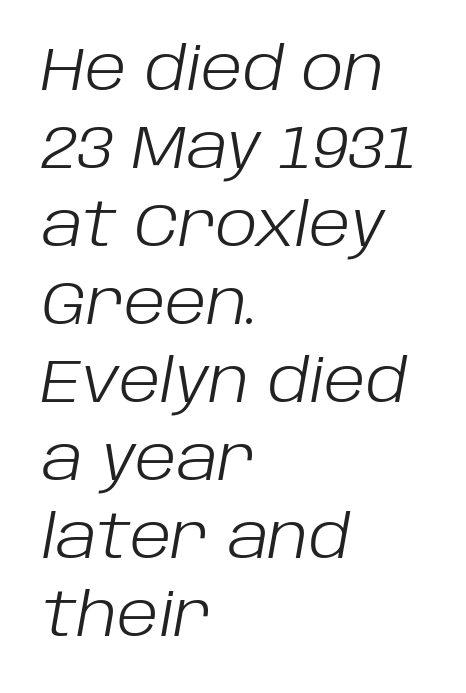
Q: Is the text bold? A: No.
Q: Is the text italic (slanted)? A: Yes, it leans right by about 10 degrees.
Q: Is the text underlined? A: No.
Q: How is the paragraph aligned? A: Left-aligned.
Q: Is the spacing between letters normal or unusually wide? A: Normal.
Q: Is the spacing between lines tight, normal or loose? A: Normal.
Q: Width (condensed, normal, or wide)? A: Normal.
Q: Stroke contrast? A: Low.
Q: x-height? A: Large.
Q: Monospaced? A: No.
